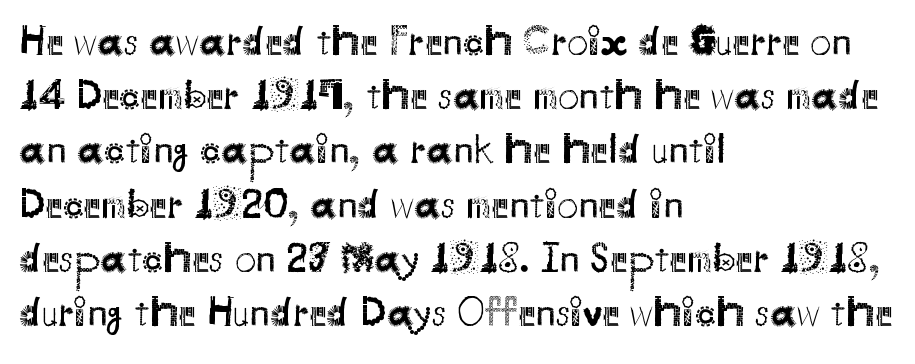
The image shows 42 px regular-weight sans-serif type, upright; set left-aligned, normal line spacing (1.29x), normal letter spacing, not underlined; medium stroke contrast and a small x-height.
